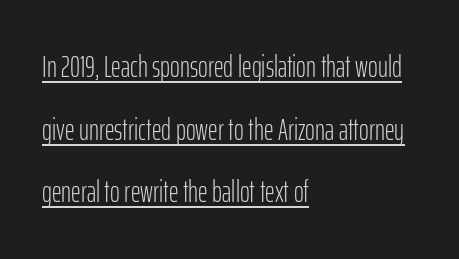
The image shows 30 px light, condensed sans-serif type, upright; set left-aligned, loose line spacing (2.09x), normal letter spacing, underlined; low stroke contrast and a medium x-height.
